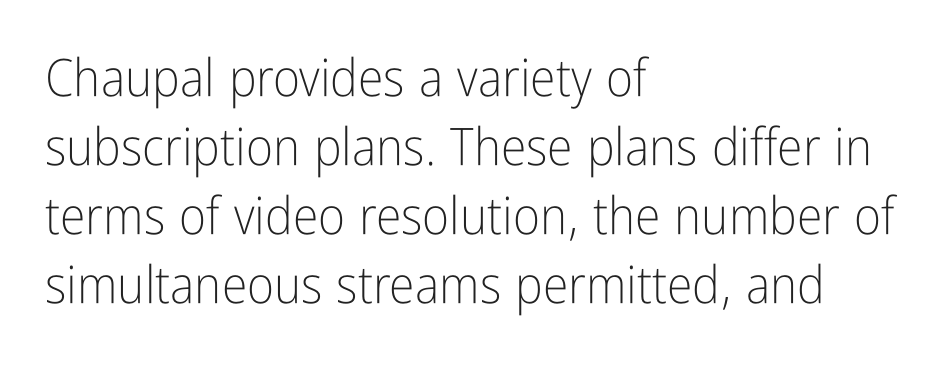
The image shows 52 px light, condensed sans-serif type, upright; set left-aligned, normal line spacing (1.33x), normal letter spacing, not underlined; low stroke contrast and a medium x-height.
